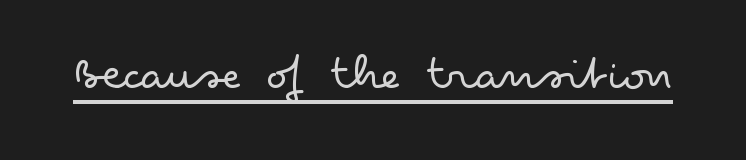
The image shows 51 px light, wide sans-serif type, upright; set normal letter spacing, underlined; low stroke contrast and a small x-height.
